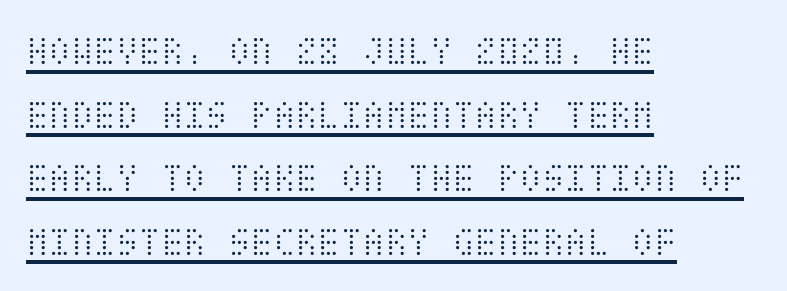
The image shows 41 px light, condensed type, upright; set left-aligned, normal line spacing (1.55x), normal letter spacing, underlined; medium stroke contrast and a large x-height.
